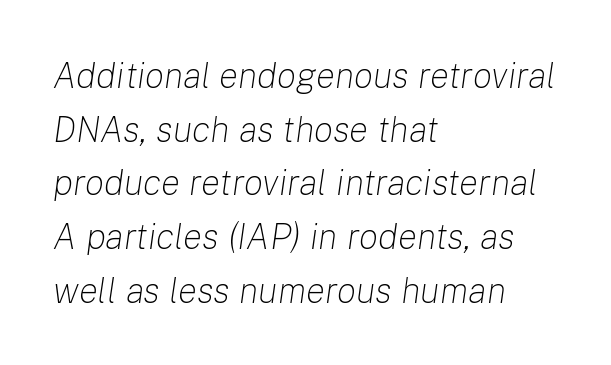
{"italic": "yes", "lean": "right", "slant_degrees": 8, "bold": "no", "weight": "light", "width": "normal", "stroke_contrast": "low", "x_height": "medium", "monospaced": "no", "underline": "no", "align": "left", "line_spacing": "normal", "line_spacing_ratio": 1.49, "letter_spacing": "normal", "letter_spacing_em": 0.0, "glyph_px": 36}
